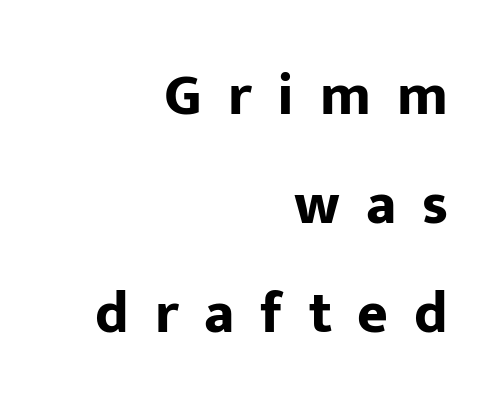
Chunky letters — that's bold for sure. Each letter keeps its own natural width here, so spacing adapts to shape. Look at the bottom of the vertical strokes: they stop flat, with no serifs. Posture: vertical. Decoration check: the copy has no underline.
